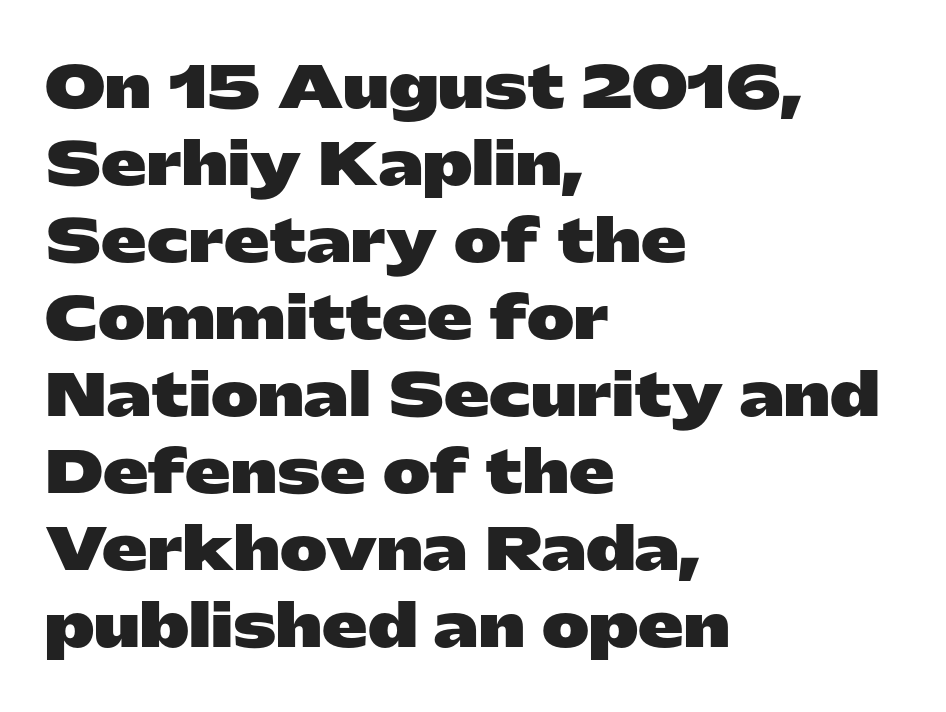
Nobody drew a line under any word here. Each letter keeps its own natural width here, so spacing adapts to shape. Note: no serifs on the glyphs. Every character sits straight up, as roman type does. Default kerning and tracking; the words read as compact shapes.
